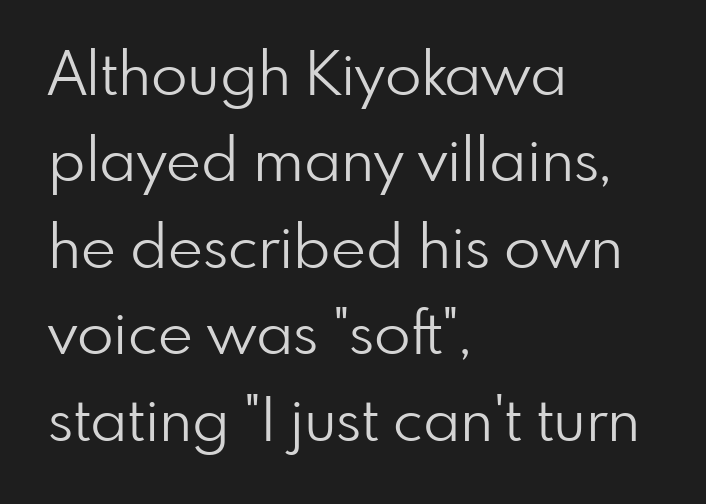
A typesetter would call this proportional, since set widths differ per character. The characters are drawn with everyday or finer stroke widths. These lines sit exactly where default settings would place them. The passage shown is typeset with a sans-serif family. This is the regular roman posture of the typeface. Anything drawn beneath the words? Only blank space.
